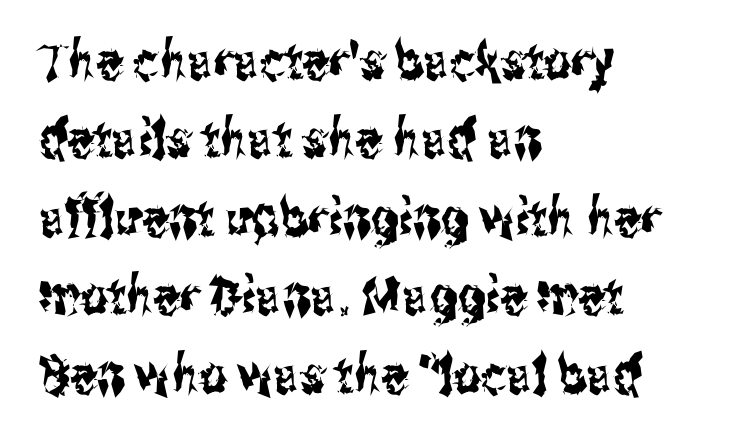
Q: Is the text italic (slanted)? A: No, it is upright.
Q: Is the typeface a serif or a sans-serif typeface? A: Sans-serif.
Q: Is the text underlined? A: No.
Q: How is the paragraph aligned? A: Left-aligned.
Q: Is the spacing between letters normal or unusually wide? A: Normal.
Q: Is the spacing between lines tight, normal or loose? A: Normal.
Q: Width (condensed, normal, or wide)? A: Condensed.
Q: Stroke contrast? A: Medium.
Q: x-height? A: Medium.
Q: Monospaced? A: No.
